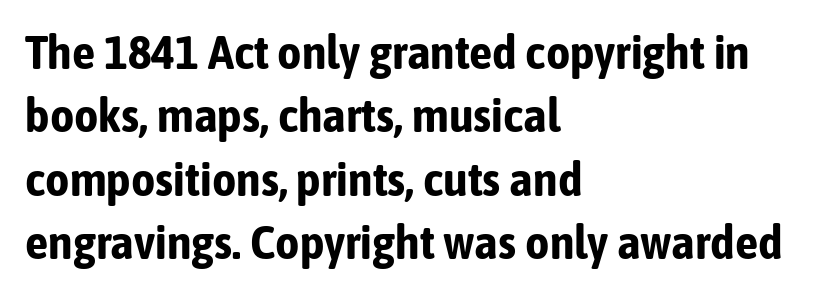
Q: Is the text bold? A: Yes.
Q: Is the text italic (slanted)? A: No, it is upright.
Q: Is the typeface a serif or a sans-serif typeface? A: Sans-serif.
Q: Is the text underlined? A: No.
Q: How is the paragraph aligned? A: Left-aligned.
Q: Is the spacing between letters normal or unusually wide? A: Normal.
Q: Is the spacing between lines tight, normal or loose? A: Normal.
Q: Width (condensed, normal, or wide)? A: Condensed.
Q: Stroke contrast? A: Low.
Q: x-height? A: Medium.
Q: Monospaced? A: No.
